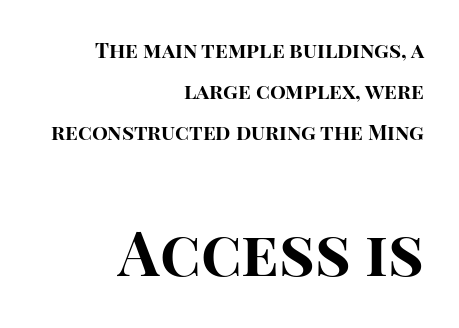
Q: Is the text bold? A: Yes.
Q: Is the text italic (slanted)? A: No, it is upright.
Q: Is the typeface a serif or a sans-serif typeface? A: Sans-serif.
Q: Is the text underlined? A: No.
Q: How is the paragraph aligned? A: Right-aligned.
Q: Is the spacing between letters normal or unusually wide? A: Normal.
Q: Is the spacing between lines tight, normal or loose? A: Loose.
Q: Which block of text is set in a larger size, the first (top) or the second (bottom)? A: The second (bottom) one.
Q: Width (condensed, normal, or wide)? A: Normal.
Q: Stroke contrast? A: High.
Q: x-height? A: Large.
Q: Monospaced? A: No.
